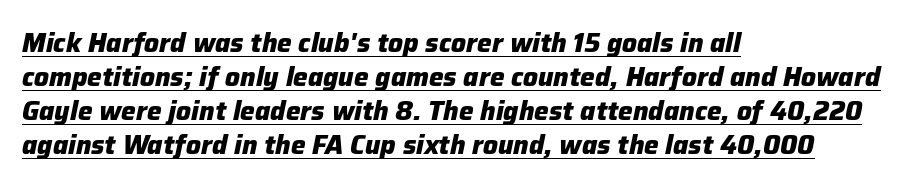
The image shows 26 px bold type, italic (leaning right); set left-aligned, normal line spacing (1.31x), normal letter spacing, underlined.
